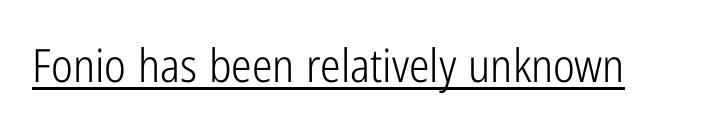
Q: Is the text bold? A: No.
Q: Is the text italic (slanted)? A: No, it is upright.
Q: Is the typeface a serif or a sans-serif typeface? A: Sans-serif.
Q: Is the text underlined? A: Yes.
Q: Is the spacing between letters normal or unusually wide? A: Normal.
Q: Width (condensed, normal, or wide)? A: Condensed.
Q: Stroke contrast? A: Low.
Q: x-height? A: Medium.
Q: Monospaced? A: No.
